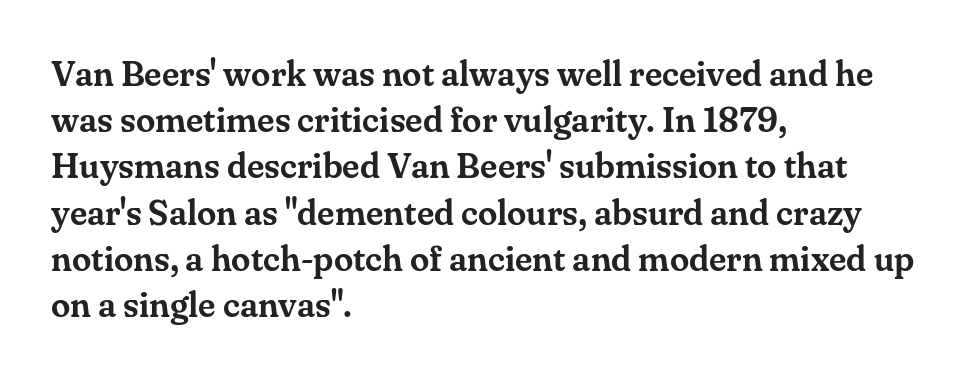
Does the leading feel generous? No, just average. Line beginnings align vertically; line endings do not. A bare baseline throughout the passage. The tracking reads as untouched default to a designer's eye.
